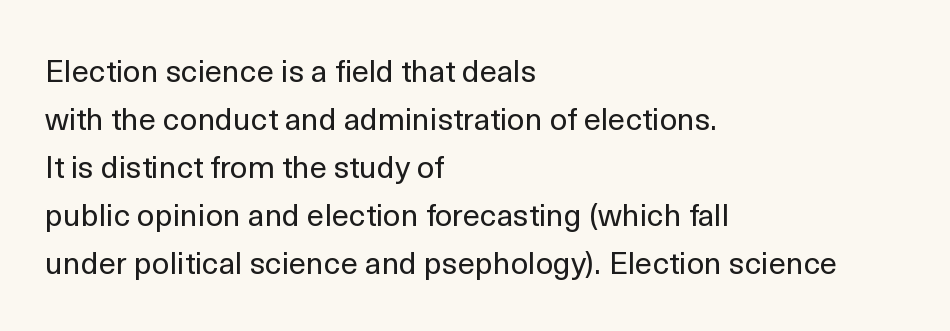
Q: Is the text bold? A: No.
Q: Is the text italic (slanted)? A: No, it is upright.
Q: Is the typeface a serif or a sans-serif typeface? A: Sans-serif.
Q: Is the text underlined? A: No.
Q: How is the paragraph aligned? A: Left-aligned.
Q: Is the spacing between letters normal or unusually wide? A: Normal.
Q: Is the spacing between lines tight, normal or loose? A: Normal.
Q: Width (condensed, normal, or wide)? A: Normal.
Q: x-height? A: Medium.
Q: Monospaced? A: No.
